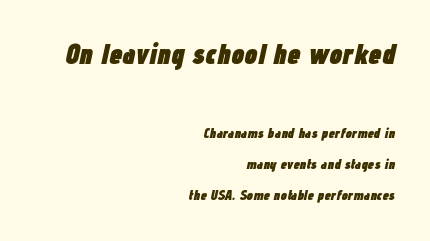
Only glyphs here, with clear space below each row. The face used here appears at its bigger size in the upper chunk. The rag falls on the left side of this text block. Glyph-to-glyph distance matches everyday printed text. What's the leading like? Stretched, with rows far apart. The rendering uses natural spacing where letterforms have individual widths.
